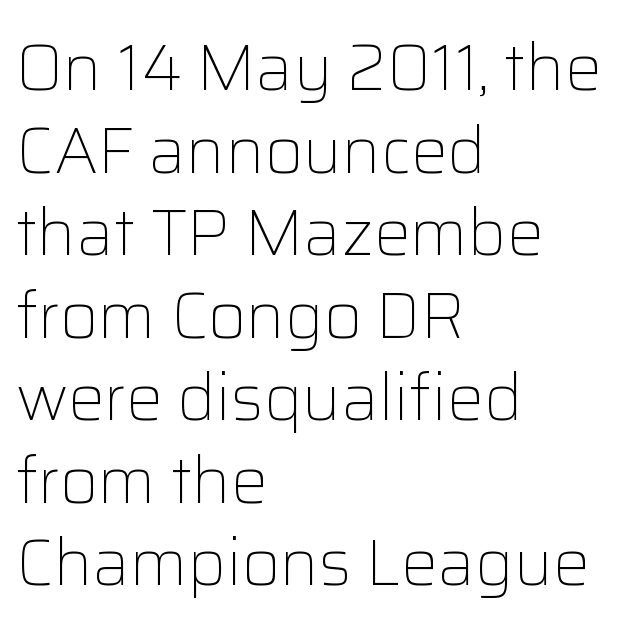
The image shows 65 px light sans-serif type, upright; set left-aligned, normal line spacing (1.27x), normal letter spacing, not underlined; low stroke contrast and a medium x-height.
